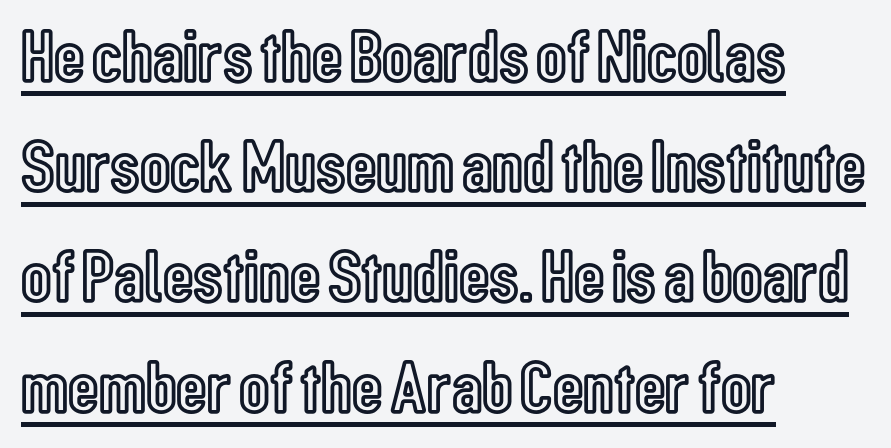
Each letter keeps its own natural width here, so spacing adapts to shape. If you measured baseline to baseline, you'd find a middling distance. Underlining? Definitely there. The font's upright variant was chosen for this text. Compared with a centered layout, this one pins lines to the left instead.
